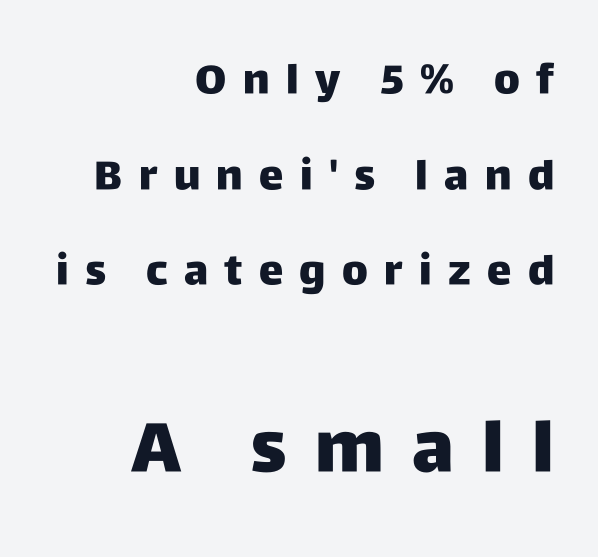
The image shows 71 px heavy sans-serif type, upright; set right-aligned, loose line spacing (2.33x), unusually wide letter spacing (+0.4 em), not underlined; the second (bottom) block is 1.73x larger; low stroke contrast and a large x-height.
